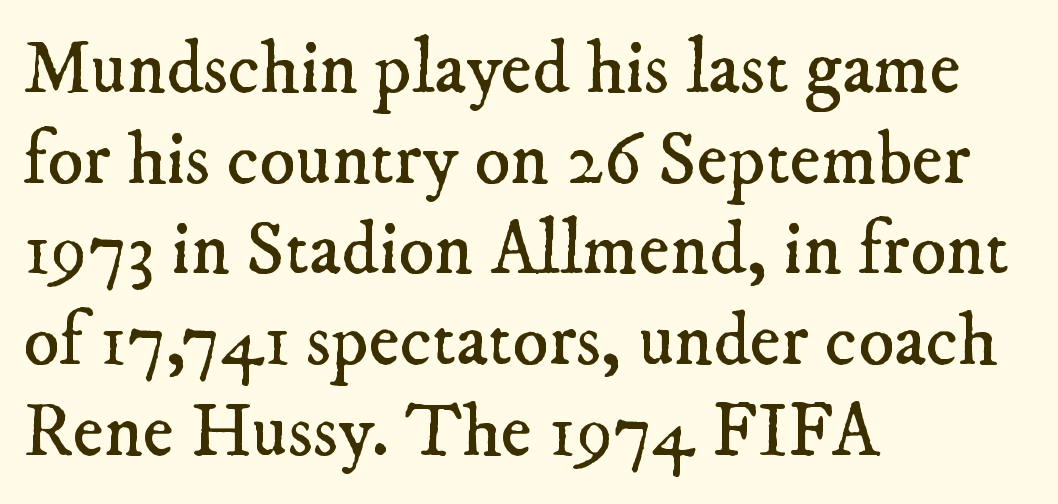
Q: Is the text bold? A: No.
Q: Is the typeface a serif or a sans-serif typeface? A: Serif.
Q: Is the text underlined? A: No.
Q: How is the paragraph aligned? A: Left-aligned.
Q: Is the spacing between letters normal or unusually wide? A: Normal.
Q: Width (condensed, normal, or wide)? A: Normal.
Q: Stroke contrast? A: Low.
Q: x-height? A: Small.
Q: Monospaced? A: No.
